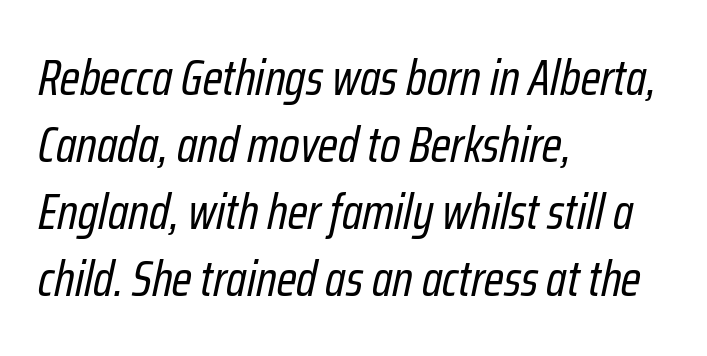
The image shows 50 px regular-weight, condensed type, italic (leaning right); set left-aligned, normal line spacing (1.34x), normal letter spacing, not underlined; low stroke contrast and a medium x-height.
